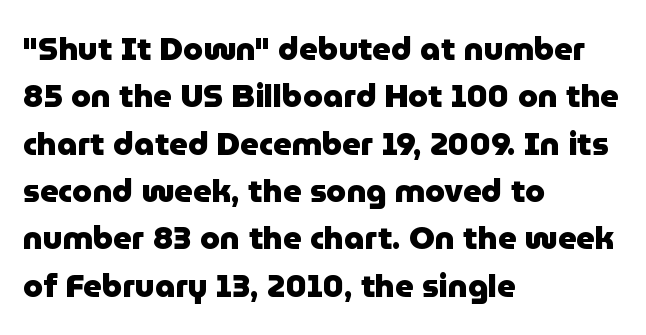
Q: Is the text bold? A: Yes.
Q: Is the text italic (slanted)? A: No, it is upright.
Q: Is the typeface a serif or a sans-serif typeface? A: Sans-serif.
Q: Is the text underlined? A: No.
Q: How is the paragraph aligned? A: Left-aligned.
Q: Is the spacing between letters normal or unusually wide? A: Normal.
Q: Is the spacing between lines tight, normal or loose? A: Normal.
Q: Width (condensed, normal, or wide)? A: Normal.
Q: Stroke contrast? A: Low.
Q: x-height? A: Medium.
Q: Monospaced? A: No.
